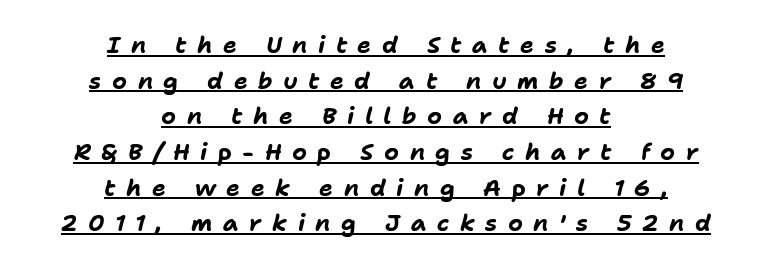
{"italic": "yes", "lean": "right", "slant_degrees": 11, "bold": "yes", "underline": "yes", "align": "center", "line_spacing": "normal", "line_spacing_ratio": 1.55, "letter_spacing": "wide", "letter_spacing_em": 0.46, "glyph_px": 23}
